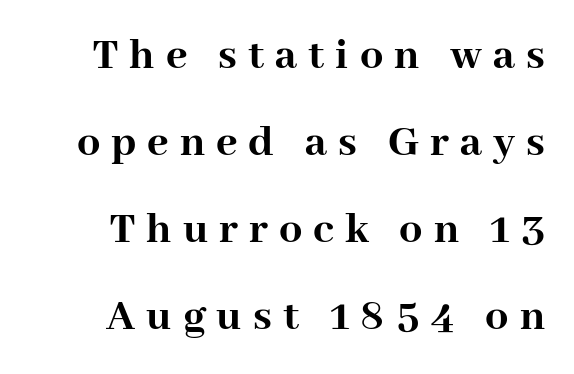
{"serif": "yes", "italic": "no", "bold": "yes", "weight": "semibold", "width": "normal", "stroke_contrast": "high", "x_height": "medium", "monospaced": "no", "underline": "no", "line_spacing_ratio": 1.89, "letter_spacing": "wide", "letter_spacing_em": 0.24, "glyph_px": 46}
